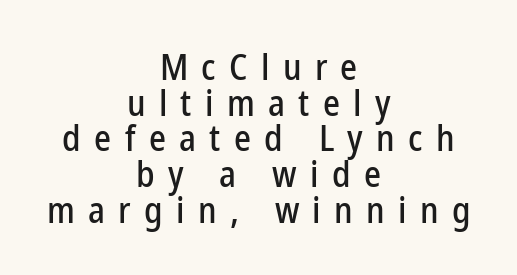
Looks like regular typesetting: each glyph gets only the width it needs. The gaps between neighbouring characters are conspicuously large. Just letters on the line, the space beneath them empty. Layout note: lines centered. The typography opts for an upright posture over an oblique one. Stroke terminals: plain, sans-serif.
